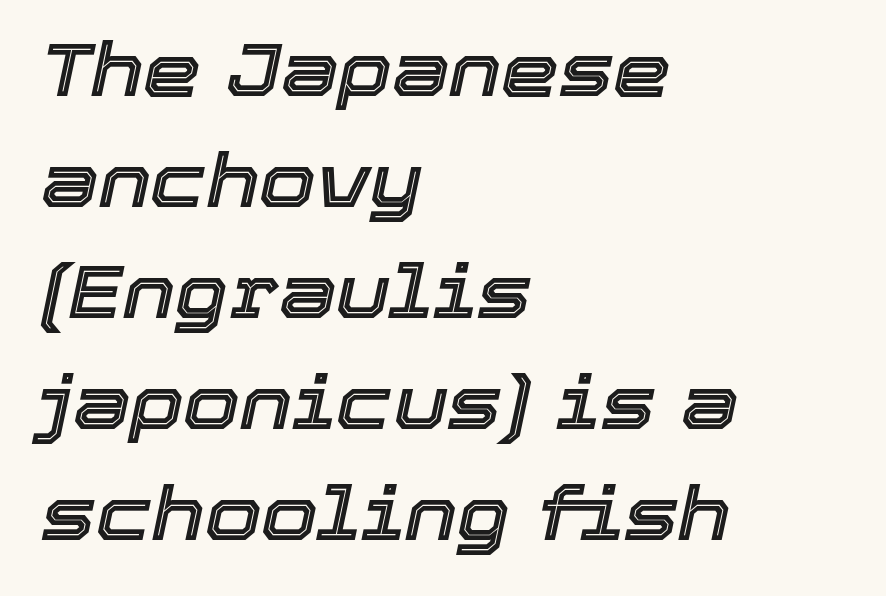
{"italic": "yes", "lean": "right", "slant_degrees": 12, "width": "normal", "x_height": "medium", "monospaced": "no", "underline": "no", "align": "left", "line_spacing": "normal", "line_spacing_ratio": 1.52, "letter_spacing": "normal", "letter_spacing_em": 0.0, "glyph_px": 73}
